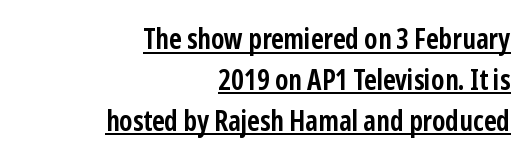
{"serif": "no", "italic": "no", "bold": "yes", "weight": "semibold", "width": "condensed", "stroke_contrast": "low", "x_height": "medium", "monospaced": "no", "underline": "yes", "align": "right", "line_spacing": "normal", "line_spacing_ratio": 1.46, "letter_spacing": "normal", "letter_spacing_em": 0.0, "glyph_px": 28}
